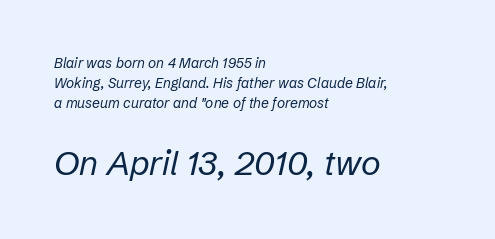
The image shows 34 px regular-weight type, italic (leaning right); set left-aligned, normal line spacing (1.43x), normal letter spacing, not underlined; the second (bottom) block is 2.43x larger; low stroke contrast and a medium x-height.
